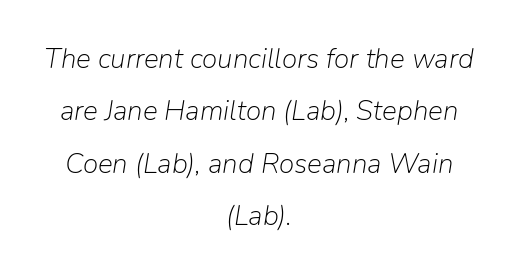
Q: Is the text bold? A: No.
Q: Is the text italic (slanted)? A: Yes, it leans right by about 9 degrees.
Q: Is the text underlined? A: No.
Q: How is the paragraph aligned? A: Centered.
Q: Is the spacing between letters normal or unusually wide? A: Normal.
Q: Width (condensed, normal, or wide)? A: Normal.
Q: Stroke contrast? A: Low.
Q: x-height? A: Medium.
Q: Monospaced? A: No.
